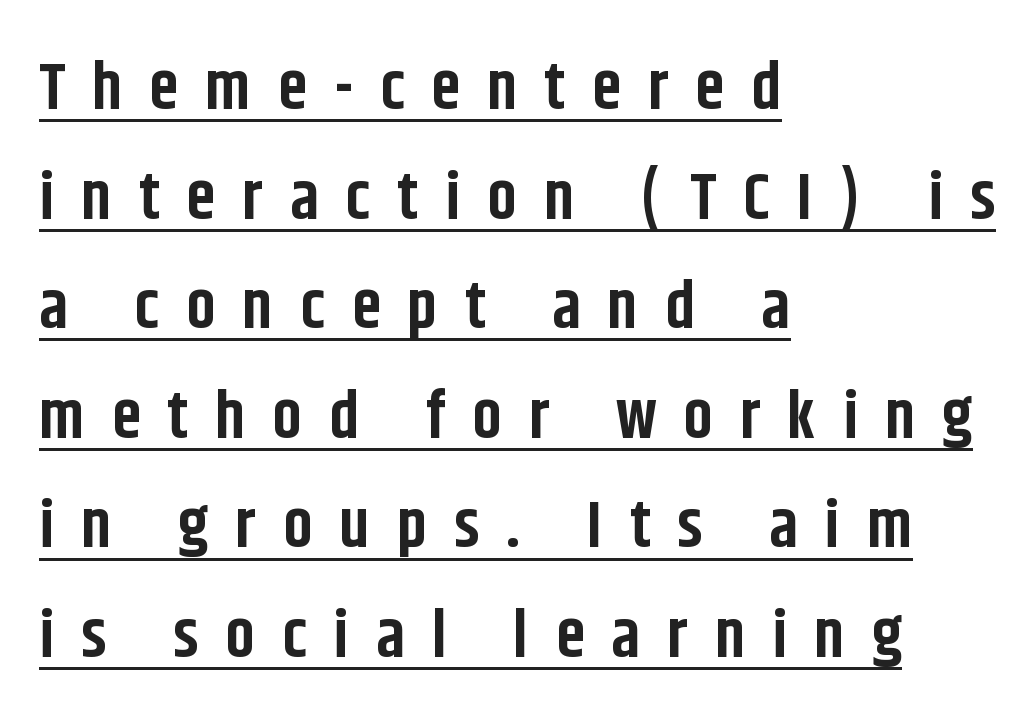
To sum up the face: it is a sans, with no serifs. You could not count columns in this text — the font is proportionally spaced. I'd describe the lettering as bold — thick and assertive. Display-style spreading of the glyphs; the letterfit is very open. The ragged edge is on the right, which tells us the setting is flush left.
